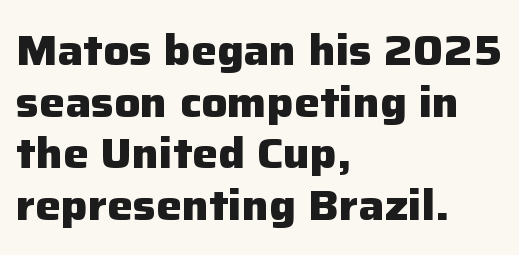
Q: Is the text bold? A: Yes.
Q: Is the text italic (slanted)? A: No, it is upright.
Q: Is the typeface a serif or a sans-serif typeface? A: Sans-serif.
Q: Is the text underlined? A: No.
Q: How is the paragraph aligned? A: Left-aligned.
Q: Is the spacing between letters normal or unusually wide? A: Normal.
Q: Width (condensed, normal, or wide)? A: Normal.
Q: Stroke contrast? A: Low.
Q: x-height? A: Medium.
Q: Monospaced? A: No.
